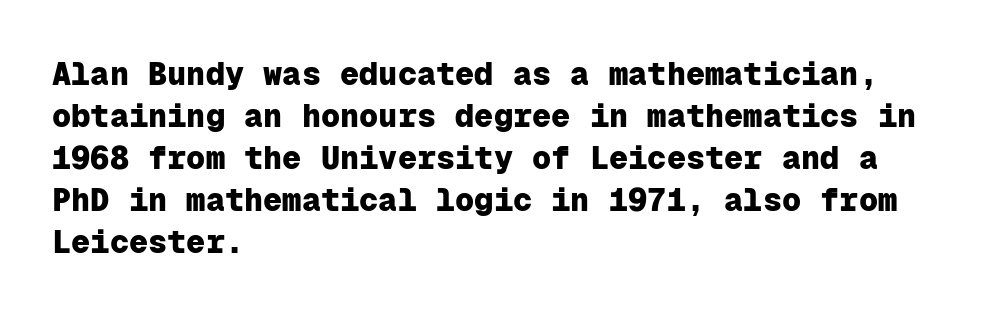
{"serif": "no", "italic": "no", "bold": "yes", "weight": "heavy", "width": "normal", "stroke_contrast": "low", "x_height": "medium", "monospaced": "yes", "underline": "no", "align": "left", "line_spacing": "normal", "line_spacing_ratio": 1.31, "letter_spacing": "normal", "letter_spacing_em": 0.0, "glyph_px": 32}
